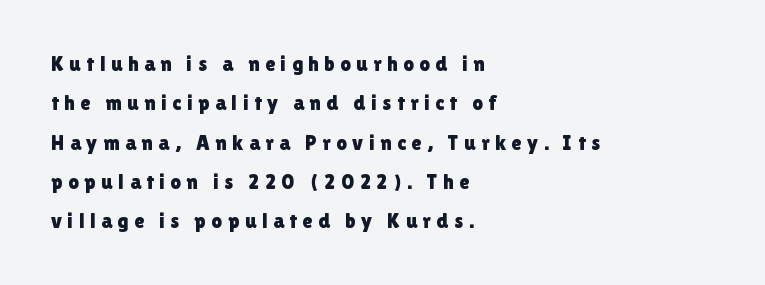
Q: Is the text italic (slanted)? A: No, it is upright.
Q: Is the text underlined? A: No.
Q: How is the paragraph aligned? A: Left-aligned.
Q: Is the spacing between letters normal or unusually wide? A: Unusually wide.
